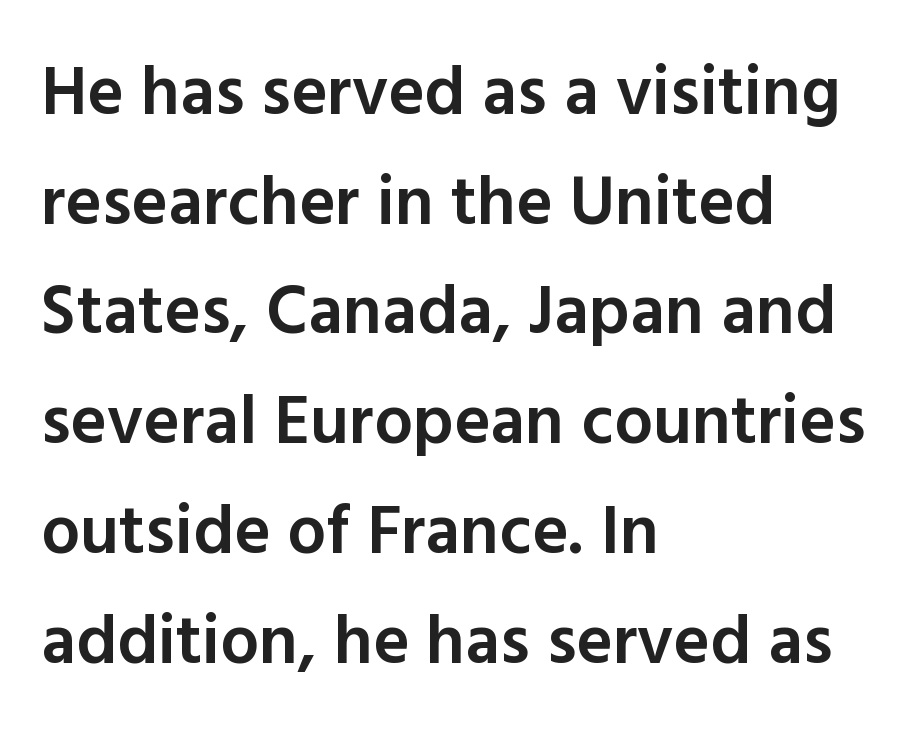
The image shows 69 px semibold sans-serif type, upright; set left-aligned, normal line spacing (1.59x), normal letter spacing, not underlined; a medium x-height.
